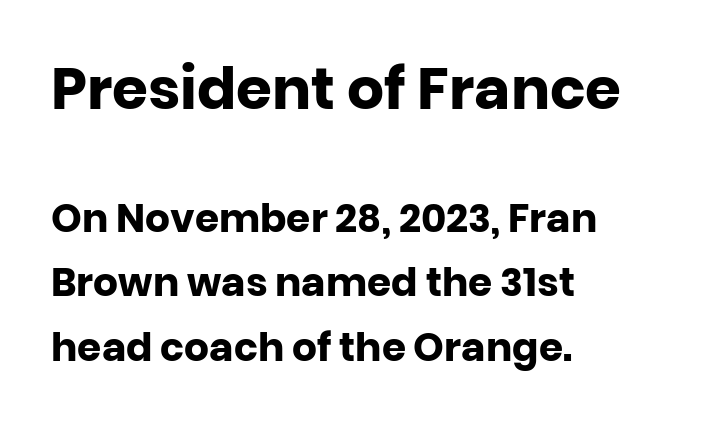
Q: Is the text bold? A: Yes.
Q: Is the text italic (slanted)? A: No, it is upright.
Q: Is the typeface a serif or a sans-serif typeface? A: Sans-serif.
Q: Is the text underlined? A: No.
Q: How is the paragraph aligned? A: Left-aligned.
Q: Is the spacing between letters normal or unusually wide? A: Normal.
Q: Is the spacing between lines tight, normal or loose? A: Normal.
Q: Which block of text is set in a larger size, the first (top) or the second (bottom)? A: The first (top) one.
Q: Width (condensed, normal, or wide)? A: Normal.
Q: Stroke contrast? A: Low.
Q: x-height? A: Large.
Q: Monospaced? A: No.
